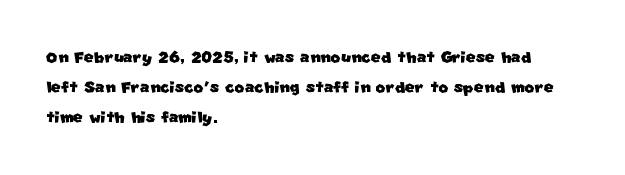
The image shows 21 px text type; set left-aligned, normal line spacing (1.44x), normal letter spacing, not underlined.
